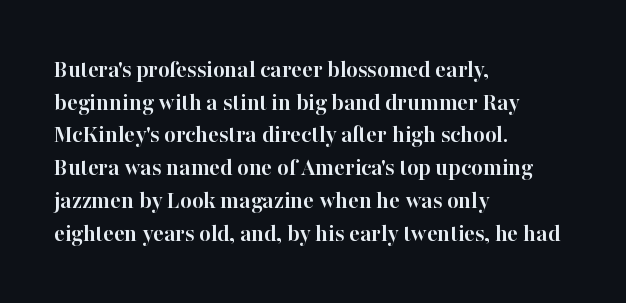
The image shows 25 px bold type, upright; set left-aligned, normal line spacing (1.31x), normal letter spacing, not underlined.
